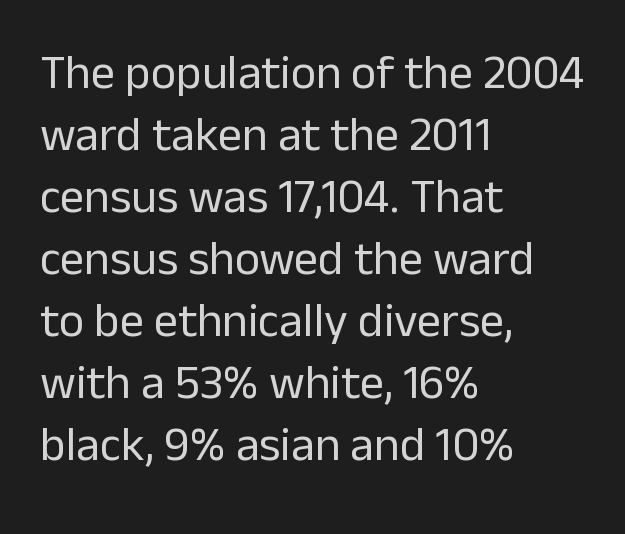
The image shows 48 px regular-weight sans-serif type, upright; set left-aligned, normal line spacing (1.29x), normal letter spacing, not underlined; low stroke contrast and a medium x-height.
